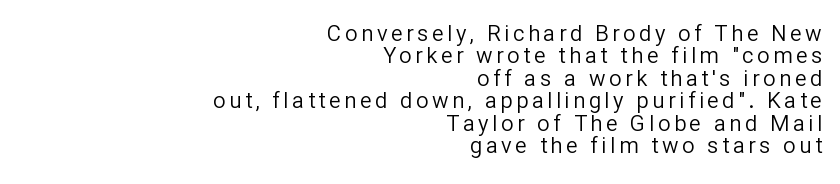
The axis of the letterforms is exactly vertical. No word sits above an underline. Line endings align vertically; line beginnings do not. Tightly led — the rows are bunched. Stroke thickness stays within the range of a standard reading face or lighter.
